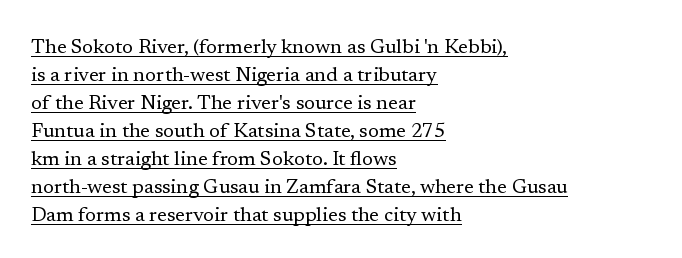
Standard letterfit; no display-style spreading of the glyphs. Tall strokes in this sample are plumb rather than angled. Glance below the letters and you will spot a drawn line. The lines sit at an ordinary, default distance from one another.
